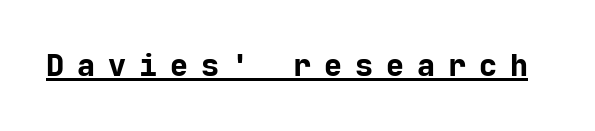
Q: Is the text bold? A: Yes.
Q: Is the text italic (slanted)? A: No, it is upright.
Q: Is the typeface a serif or a sans-serif typeface? A: Sans-serif.
Q: Is the text underlined? A: Yes.
Q: Is the spacing between letters normal or unusually wide? A: Unusually wide.
Q: Width (condensed, normal, or wide)? A: Normal.
Q: Stroke contrast? A: Low.
Q: x-height? A: Medium.
Q: Monospaced? A: Yes.
